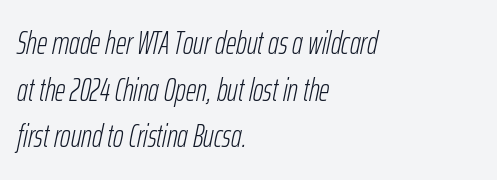
The image shows 32 px light, condensed type, italic (leaning right); set left-aligned, normal line spacing (1.46x), normal letter spacing, not underlined; low stroke contrast and a medium x-height.
